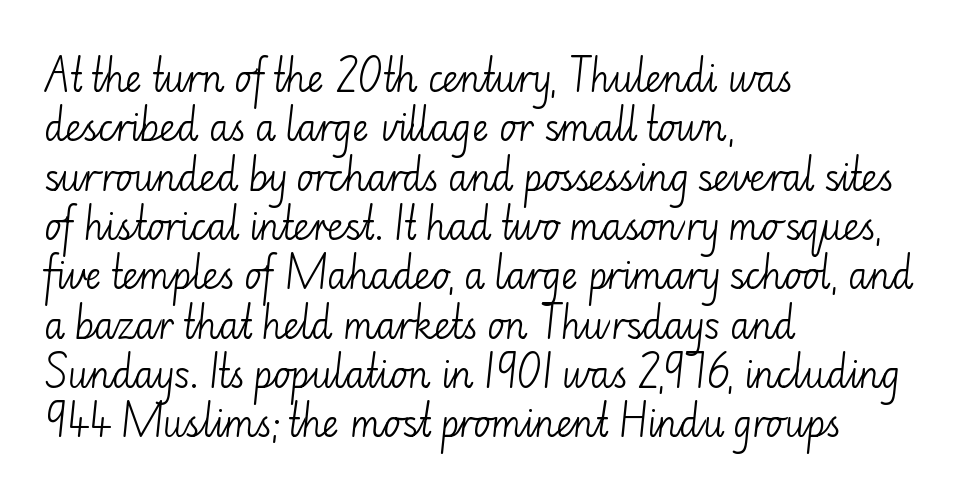
The image shows 36 px light sans-serif type; set left-aligned, normal line spacing (1.37x), normal letter spacing, not underlined; low stroke contrast and a small x-height.
